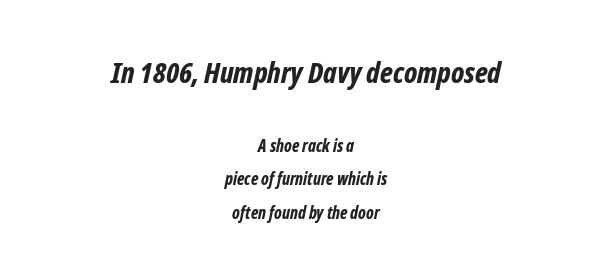
{"italic": "yes", "lean": "right", "slant_degrees": 12, "bold": "yes", "weight": "bold", "width": "condensed", "stroke_contrast": "low", "x_height": "medium", "monospaced": "no", "underline": "no", "align": "center", "line_spacing": "loose", "line_spacing_ratio": 1.98, "letter_spacing": "normal", "letter_spacing_em": 0.0, "larger_block": "first", "size_ratio": 1.71, "glyph_px": 29}
